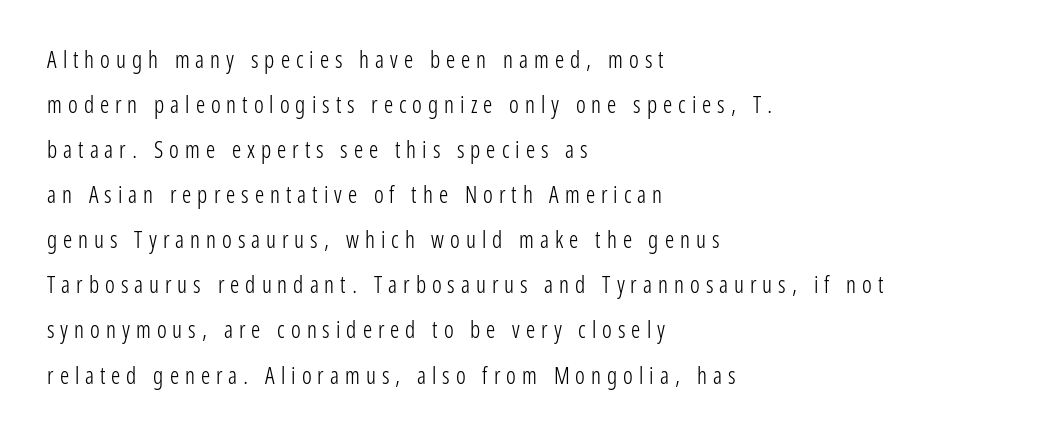
The image shows 23 px text type, upright; set left-aligned, loose line spacing (1.96x), unusually wide letter spacing (+0.26 em), not underlined.
